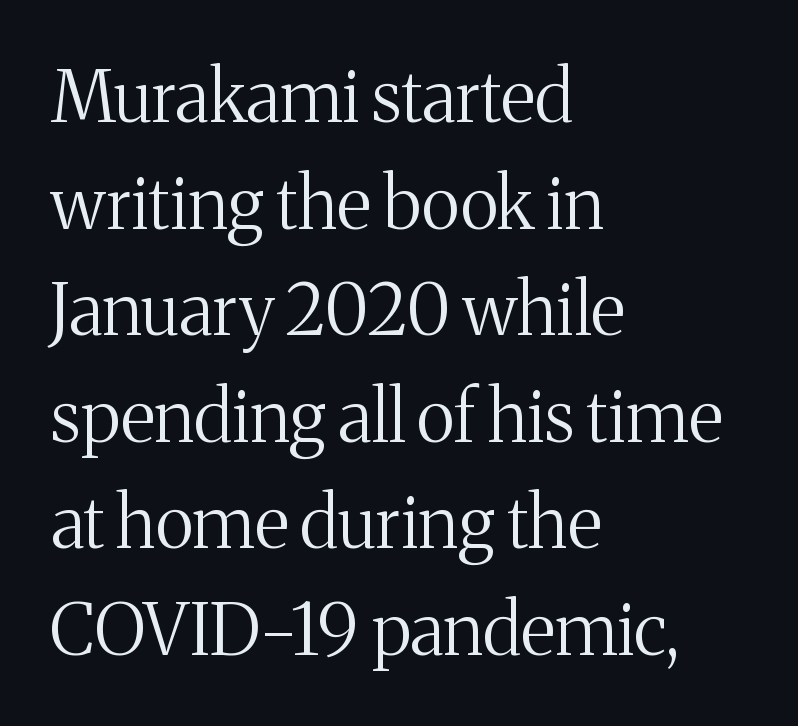
{"serif": "yes", "italic": "no", "bold": "no", "weight": "regular", "width": "normal", "stroke_contrast": "medium", "x_height": "medium", "monospaced": "no", "underline": "no", "align": "left", "line_spacing": "normal", "line_spacing_ratio": 1.48, "letter_spacing": "normal", "letter_spacing_em": 0.0, "glyph_px": 72}
